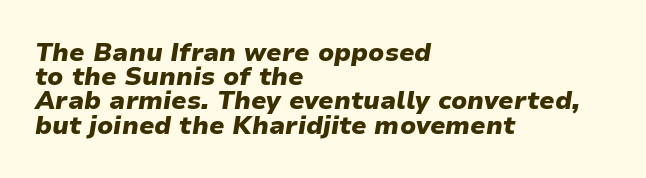
{"italic": "yes", "lean": "right", "slant_degrees": 9, "bold": "yes", "underline": "no", "align": "left", "line_spacing": "tight", "line_spacing_ratio": 0.97, "letter_spacing": "normal", "letter_spacing_em": 0.0, "glyph_px": 25}
